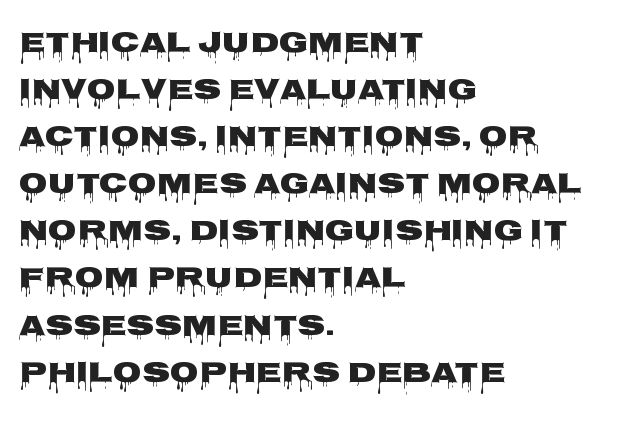
Q: Is the text bold? A: Yes.
Q: Is the text italic (slanted)? A: No, it is upright.
Q: Is the typeface a serif or a sans-serif typeface? A: Sans-serif.
Q: Is the text underlined? A: No.
Q: How is the paragraph aligned? A: Left-aligned.
Q: Is the spacing between letters normal or unusually wide? A: Normal.
Q: Is the spacing between lines tight, normal or loose? A: Normal.
Q: Width (condensed, normal, or wide)? A: Wide.
Q: Stroke contrast? A: Low.
Q: x-height? A: Large.
Q: Monospaced? A: No.
